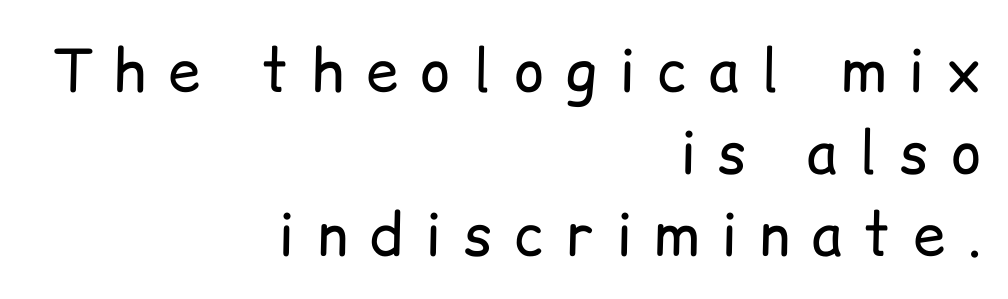
{"serif": "no", "italic": "no", "bold": "no", "weight": "regular", "width": "normal", "stroke_contrast": "low", "x_height": "medium", "monospaced": "no", "underline": "no", "align": "right", "line_spacing": "normal", "line_spacing_ratio": 1.41, "letter_spacing": "wide", "letter_spacing_em": 0.38, "glyph_px": 58}
